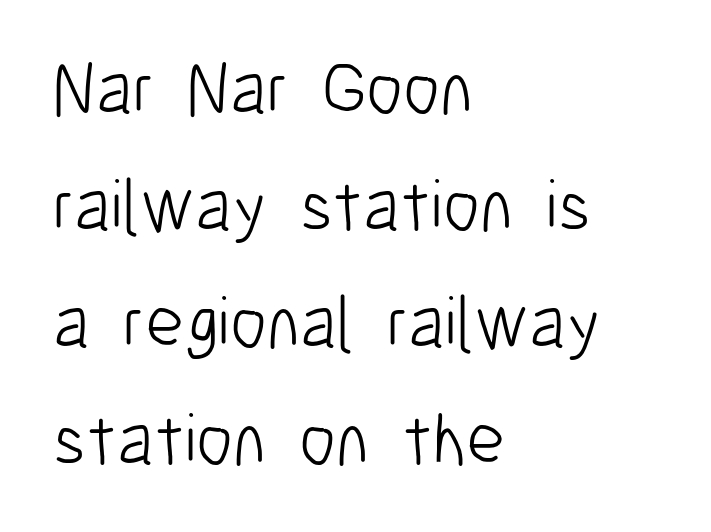
Vertical spacing — default. No word sits above an underline. Character widths vary here, with narrow letters taking less room than wide ones. A sans-serif font was chosen for this passage. Tracking here is standard; glyphs follow each other at the usual distance. Is this a heavy cut? Hardly; it is regular or lighter.
